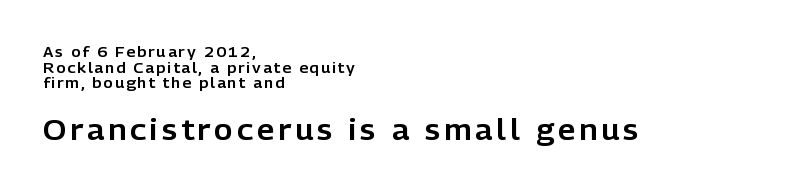
{"serif": "no", "italic": "no", "width": "normal", "stroke_contrast": "low", "x_height": "medium", "monospaced": "no", "underline": "no", "align": "left", "line_spacing": "tight", "line_spacing_ratio": 1.12, "larger_block": "second", "size_ratio": 2.0, "glyph_px": 28}
